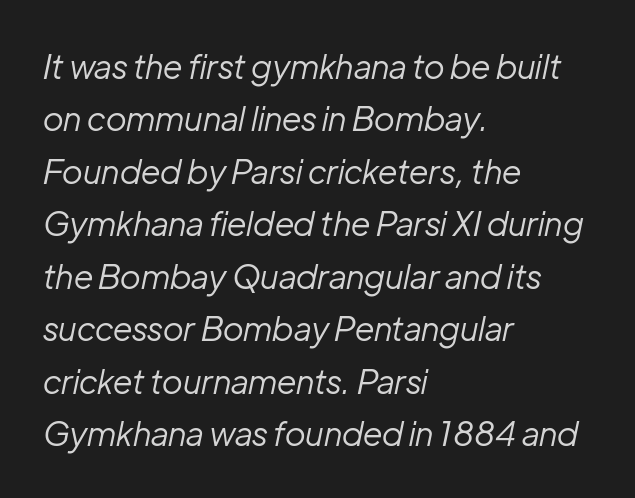
{"italic": "yes", "lean": "right", "slant_degrees": 12, "bold": "no", "weight": "regular", "width": "normal", "stroke_contrast": "low", "x_height": "medium", "monospaced": "no", "underline": "no", "align": "left", "line_spacing": "normal", "line_spacing_ratio": 1.59, "letter_spacing": "normal", "letter_spacing_em": 0.0, "glyph_px": 33}
